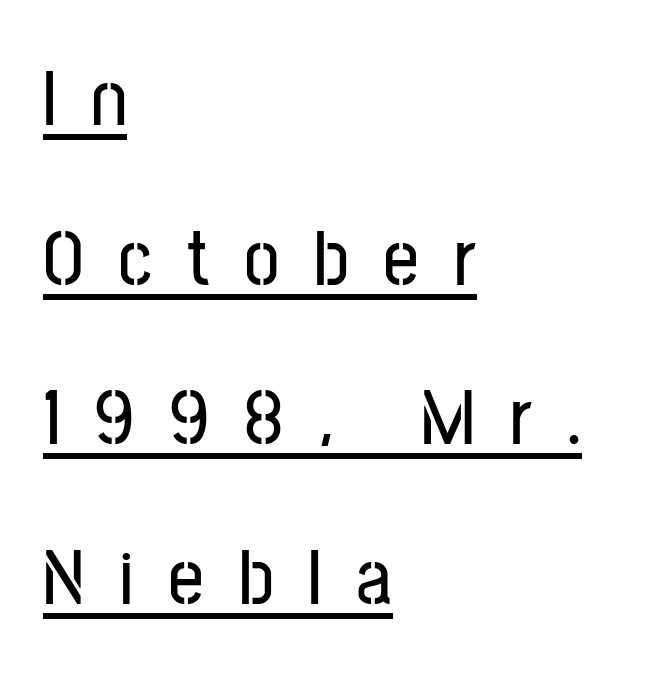
Casual observation: everything's shoved over to the left. Reading down the column, the eye jumps a long way to each next line. Each letter keeps its own natural width here, so spacing adapts to shape. I'd call this a sans setting — the letters go barefoot. You could only call the tracking loose — the letters float apart.
